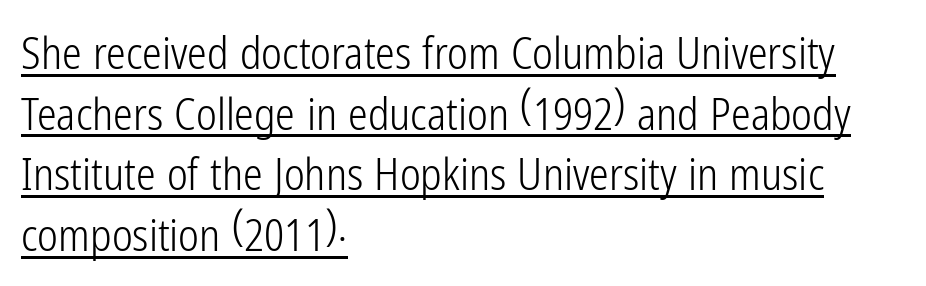
A light-to-regular cut is what we see here. The passage shown is underscored from start to finish. There is no visible air inserted between adjacent glyphs. The letters advance in unequal steps, a hallmark of proportional type. The rows are spaced the way most documents space them.
